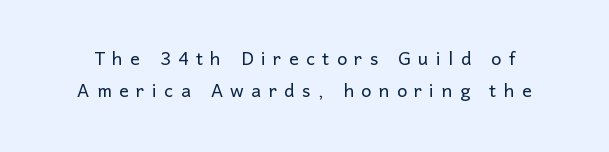
{"italic": "no", "bold": "no", "underline": "no", "line_spacing": "normal", "line_spacing_ratio": 1.33, "letter_spacing": "wide", "letter_spacing_em": 0.31, "glyph_px": 24}
